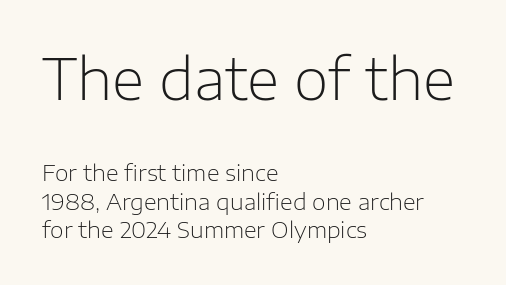
The image shows 56 px light sans-serif type, upright; set left-aligned, normal line spacing (1.28x), normal letter spacing, not underlined; the first (top) block is 2.55x larger; low stroke contrast and a medium x-height.
